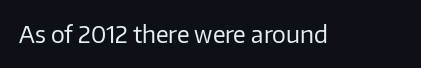
The type is set solid horizontally, with unmodified tracking. Words float on clear page, feet unadorned. A quiet, ordinary-to-light weight characterises the typeface. The type sits square on the baseline with zero lean.
